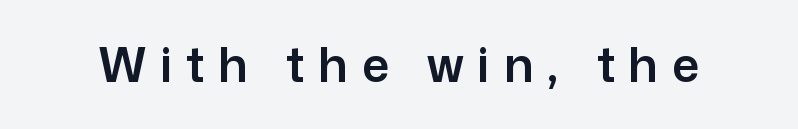
The image shows 48 px sans-serif type, upright; set unusually wide letter spacing (+0.29 em), not underlined; low stroke contrast and a medium x-height.
